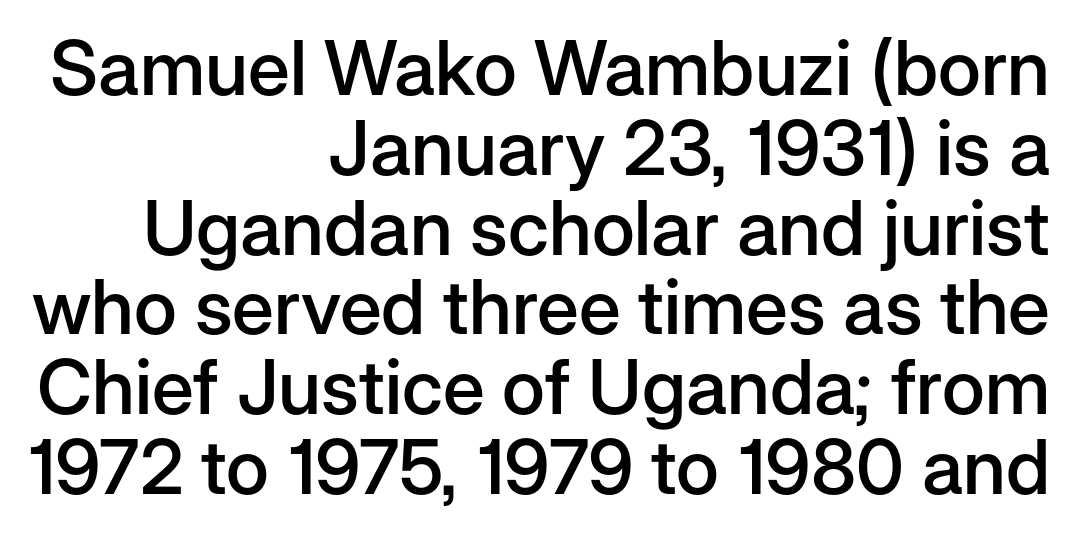
{"serif": "no", "italic": "no", "bold": "semi", "weight": "semibold", "width": "normal", "stroke_contrast": "low", "x_height": "medium", "monospaced": "no", "underline": "no", "align": "right", "line_spacing": "tight", "line_spacing_ratio": 1.05, "letter_spacing": "normal", "letter_spacing_em": 0.0, "glyph_px": 76}
